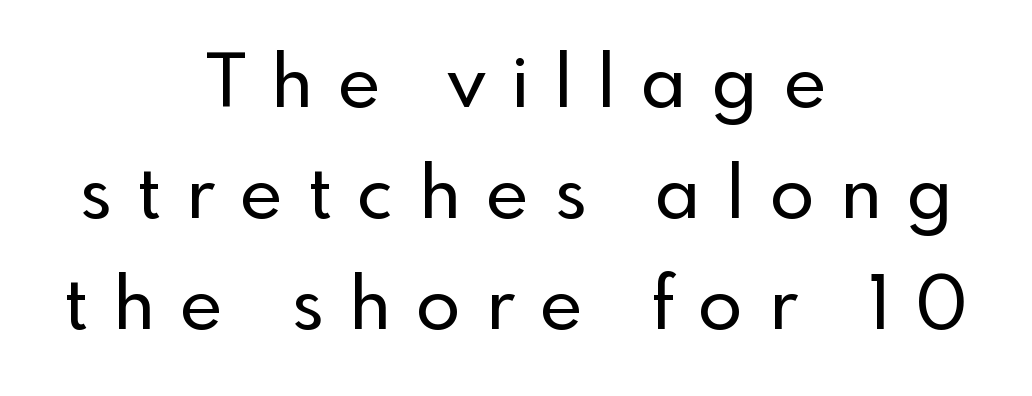
Q: Is the text italic (slanted)? A: No, it is upright.
Q: Is the typeface a serif or a sans-serif typeface? A: Sans-serif.
Q: Is the text underlined? A: No.
Q: How is the paragraph aligned? A: Centered.
Q: Is the spacing between letters normal or unusually wide? A: Unusually wide.
Q: Is the spacing between lines tight, normal or loose? A: Normal.
Q: Width (condensed, normal, or wide)? A: Normal.
Q: x-height? A: Small.
Q: Monospaced? A: No.
